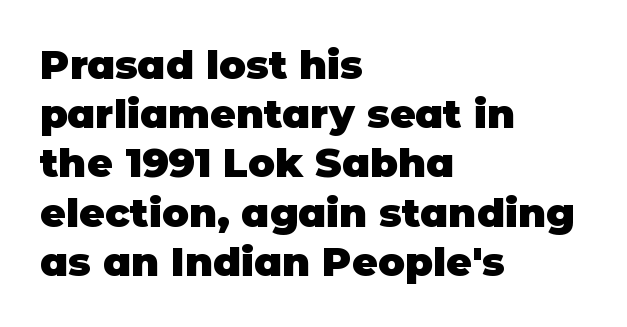
{"serif": "no", "italic": "no", "bold": "yes", "weight": "heavy", "width": "normal", "stroke_contrast": "low", "x_height": "large", "monospaced": "no", "underline": "no", "align": "left", "line_spacing_ratio": 1.23, "letter_spacing": "normal", "letter_spacing_em": 0.0, "glyph_px": 40}
